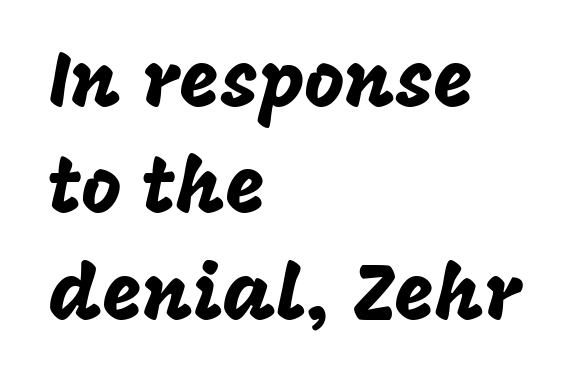
Here the glyphs are tracked normally, forming tight word shapes. The text block is weighted toward the left margin, trailing off unevenly rightward. Words float on clear page, feet unadorned. Type style note: lacks serifs.
